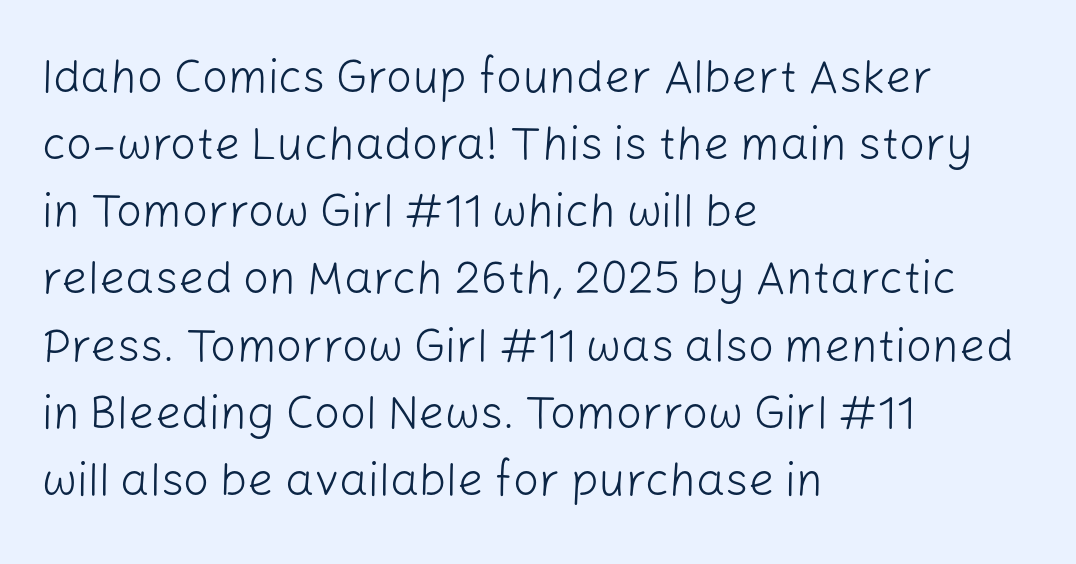
{"serif": "no", "italic": "no", "bold": "no", "weight": "light", "width": "normal", "stroke_contrast": "low", "x_height": "medium", "monospaced": "no", "underline": "no", "align": "left", "line_spacing": "normal", "line_spacing_ratio": 1.46, "letter_spacing": "normal", "letter_spacing_em": 0.0, "glyph_px": 46}
